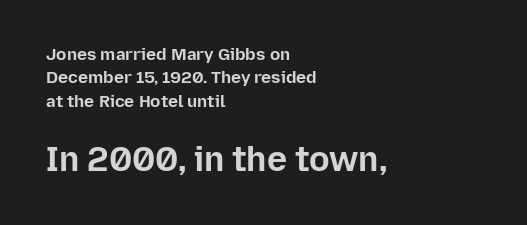
Clear beneath every line of the passage. Spacing verdict: proportional, widths tailored to each character. The vertical gap from one line to the next is medium. Does the lettering tilt? It doesn't — this is upright.
